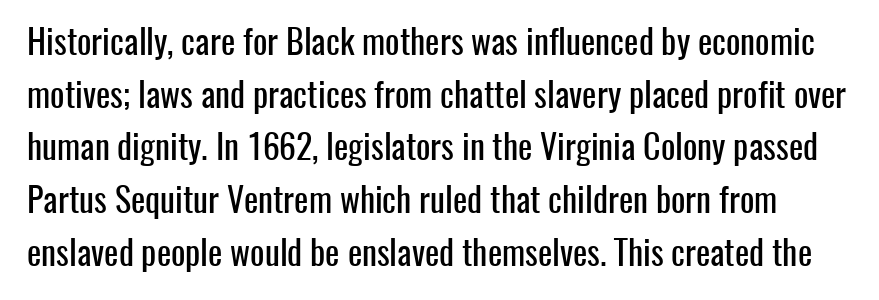
Q: Is the text italic (slanted)? A: No, it is upright.
Q: Is the typeface a serif or a sans-serif typeface? A: Sans-serif.
Q: Is the text underlined? A: No.
Q: Is the spacing between letters normal or unusually wide? A: Normal.
Q: Is the spacing between lines tight, normal or loose? A: Normal.
Q: Width (condensed, normal, or wide)? A: Condensed.
Q: Stroke contrast? A: Low.
Q: x-height? A: Medium.
Q: Monospaced? A: No.
